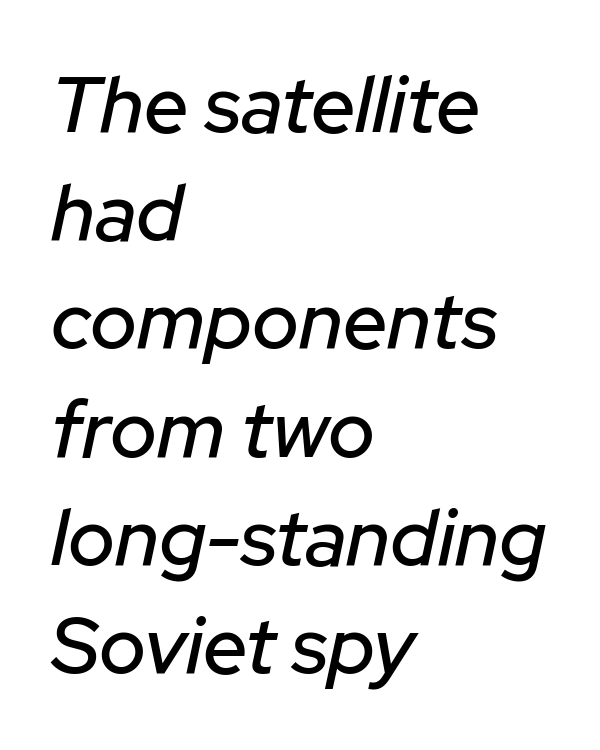
{"italic": "yes", "lean": "right", "slant_degrees": 12, "width": "normal", "stroke_contrast": "low", "x_height": "medium", "monospaced": "no", "underline": "no", "align": "left", "line_spacing": "normal", "line_spacing_ratio": 1.37, "letter_spacing": "normal", "letter_spacing_em": 0.0, "glyph_px": 79}
